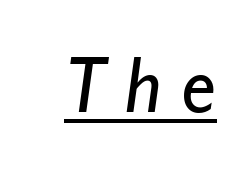
Q: Is the text bold? A: No.
Q: Is the typeface a serif or a sans-serif typeface? A: Sans-serif.
Q: Is the text underlined? A: Yes.
Q: Is the spacing between letters normal or unusually wide? A: Unusually wide.
Q: Width (condensed, normal, or wide)? A: Normal.
Q: Stroke contrast? A: Low.
Q: x-height? A: Small.
Q: Monospaced? A: No.
